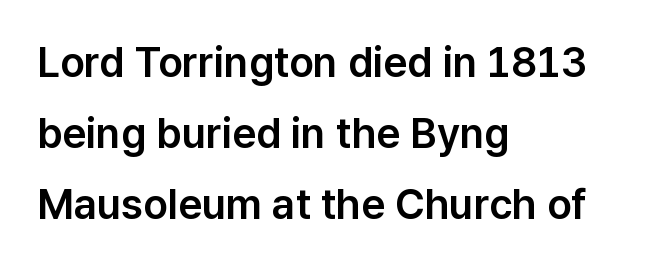
The image shows 42 px sans-serif type, upright; set left-aligned, normal line spacing (1.69x), normal letter spacing, not underlined; low stroke contrast and a medium x-height.
